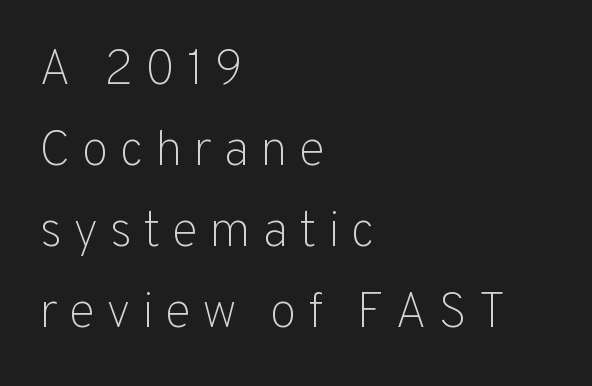
The image shows 50 px light sans-serif type, upright; set left-aligned, normal line spacing (1.62x), unusually wide letter spacing (+0.22 em), not underlined; low stroke contrast and a medium x-height.
